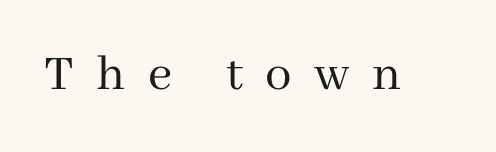
Q: Is the text bold? A: No.
Q: Is the text italic (slanted)? A: No, it is upright.
Q: Is the typeface a serif or a sans-serif typeface? A: Serif.
Q: Is the text underlined? A: No.
Q: Is the spacing between letters normal or unusually wide? A: Unusually wide.
Q: Width (condensed, normal, or wide)? A: Normal.
Q: Stroke contrast? A: Medium.
Q: x-height? A: Medium.
Q: Monospaced? A: No.
